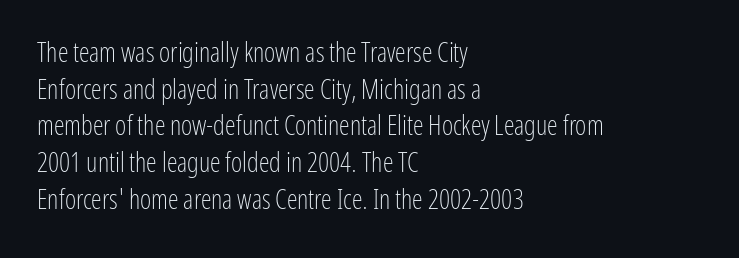
Reading down the block, your eye returns to a fixed left position each line. Do the letters lean? They stand straight. The strip under each line holds only bare page. Bold? No — there's no thickening of the strokes. Line spacing here is normal. Glyph-to-glyph distance matches everyday printed text.
